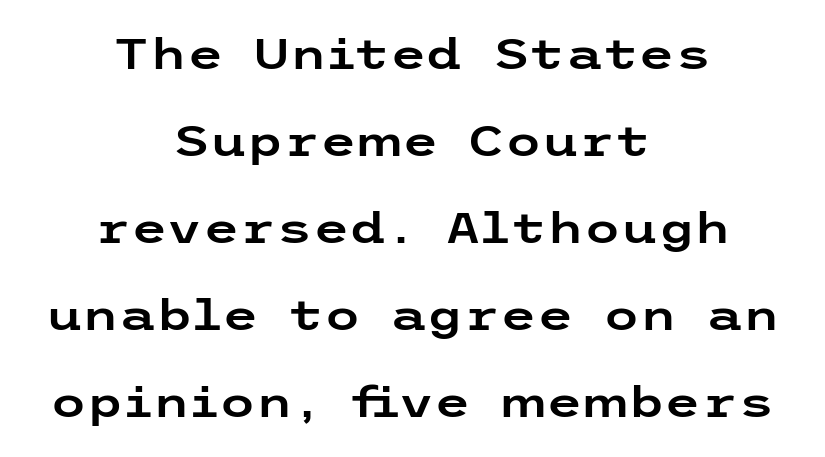
Q: Is the text italic (slanted)? A: No, it is upright.
Q: Is the typeface a serif or a sans-serif typeface? A: Sans-serif.
Q: Is the text underlined? A: No.
Q: How is the paragraph aligned? A: Centered.
Q: Is the spacing between letters normal or unusually wide? A: Normal.
Q: Is the spacing between lines tight, normal or loose? A: Loose.
Q: Width (condensed, normal, or wide)? A: Wide.
Q: Stroke contrast? A: Low.
Q: x-height? A: Medium.
